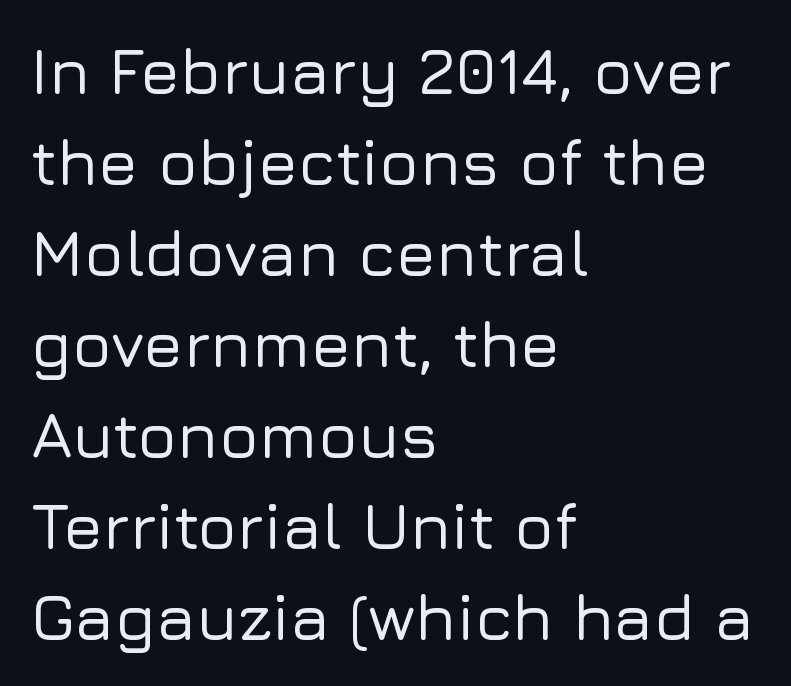
Spacing verdict: proportional, widths tailored to each character. You can tell it's not italic because the verticals are truly vertical. The passage is arranged the way most books set body copy — flush left. The characters display no serif detailing; their extremities are plain. A typesetter would call this zero additional tracking. Only glyphs here, with clear space below each row.
